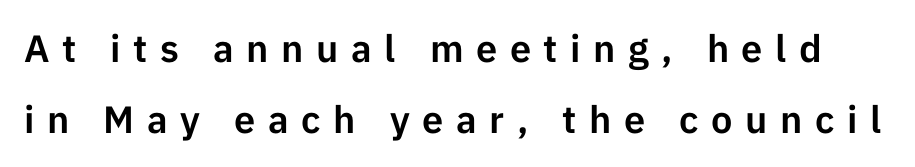
The image shows 38 px sans-serif type, upright; set line spacing 1.88x, unusually wide letter spacing (+0.33 em), not underlined; low stroke contrast and a medium x-height.
